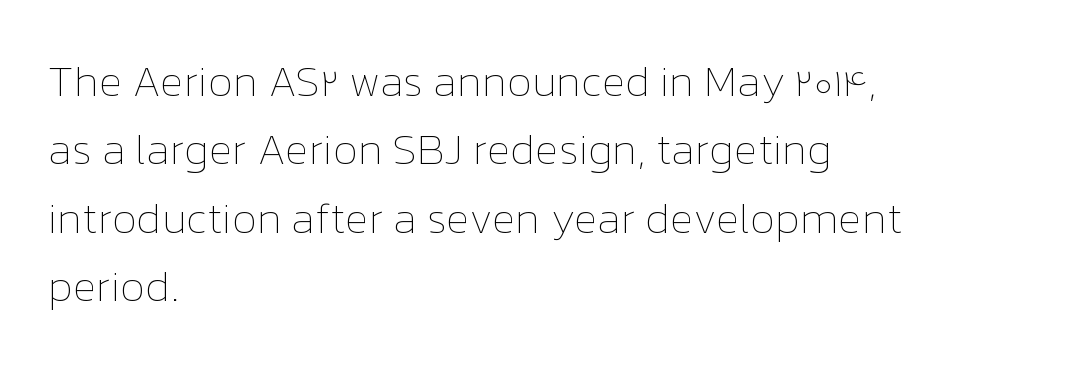
The image shows 43 px thin type, upright; set left-aligned, normal line spacing (1.59x), normal letter spacing, not underlined; low stroke contrast and a medium x-height.
